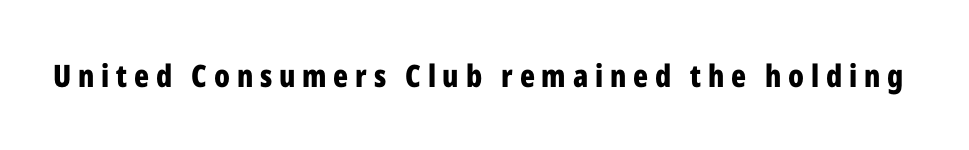
The image shows 31 px bold, condensed sans-serif type, upright; set unusually wide letter spacing (+0.22 em), not underlined; low stroke contrast and a medium x-height.
